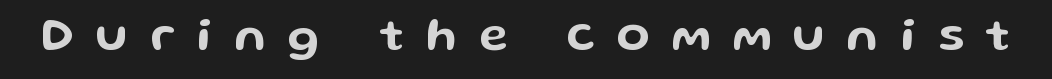
{"serif": "no", "italic": "no", "width": "wide", "stroke_contrast": "low", "x_height": "medium", "monospaced": "no", "underline": "no", "letter_spacing": "wide", "letter_spacing_em": 0.46, "glyph_px": 48}
